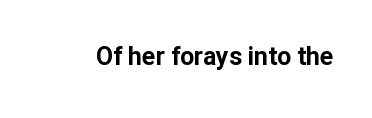
{"italic": "no", "bold": "yes", "underline": "no", "letter_spacing": "normal", "letter_spacing_em": 0.0, "glyph_px": 25}
